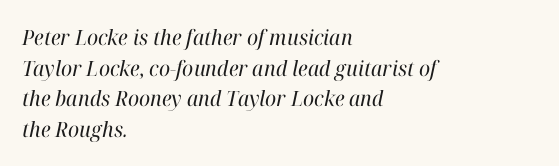
{"italic": "yes", "lean": "right", "slant_degrees": 12, "bold": "no", "underline": "no", "align": "left", "line_spacing": "normal", "line_spacing_ratio": 1.46, "letter_spacing": "normal", "letter_spacing_em": 0.0, "glyph_px": 21}
